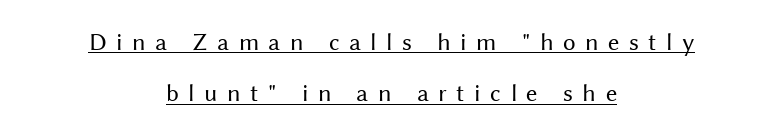
Q: Is the text bold? A: No.
Q: Is the text italic (slanted)? A: No, it is upright.
Q: Is the text underlined? A: Yes.
Q: How is the paragraph aligned? A: Centered.
Q: Is the spacing between letters normal or unusually wide? A: Unusually wide.
Q: Is the spacing between lines tight, normal or loose? A: Loose.
